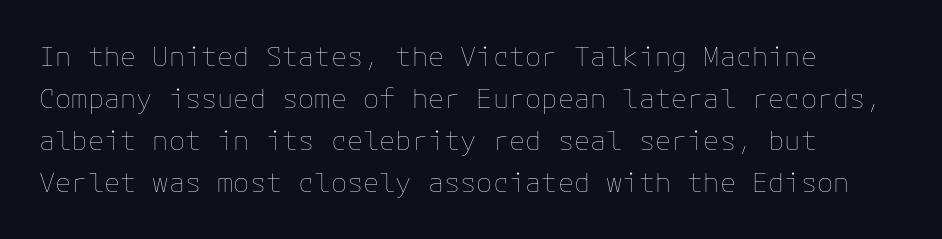
Q: Is the text bold? A: No.
Q: Is the text italic (slanted)? A: No, it is upright.
Q: Is the text underlined? A: No.
Q: Is the spacing between letters normal or unusually wide? A: Normal.
Q: Is the spacing between lines tight, normal or loose? A: Normal.
